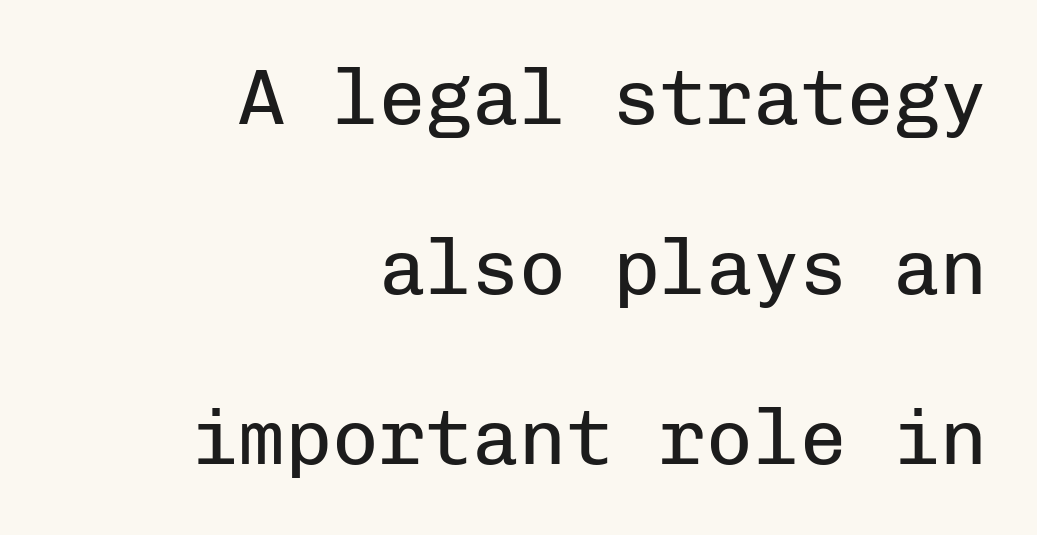
Layout note: lines flush right. Is this a heavy cut? Hardly; it is regular or lighter. Each letter, wide or thin by design, is forced into the same width here. Posture: vertical. Quick note: underline off.
